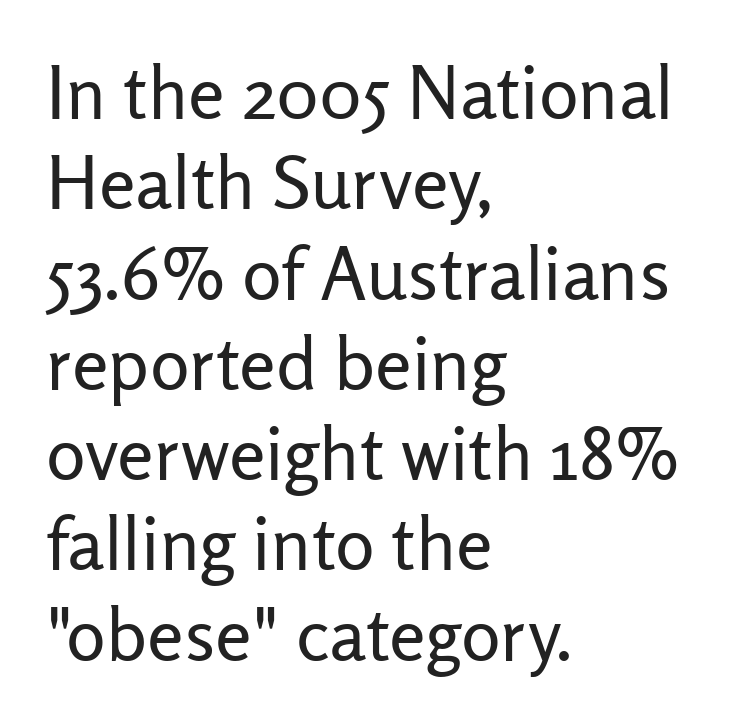
Q: Is the text bold? A: No.
Q: Is the text italic (slanted)? A: No, it is upright.
Q: Is the typeface a serif or a sans-serif typeface? A: Sans-serif.
Q: Is the text underlined? A: No.
Q: How is the paragraph aligned? A: Left-aligned.
Q: Is the spacing between letters normal or unusually wide? A: Normal.
Q: Width (condensed, normal, or wide)? A: Normal.
Q: Stroke contrast? A: Low.
Q: x-height? A: Medium.
Q: Monospaced? A: No.
